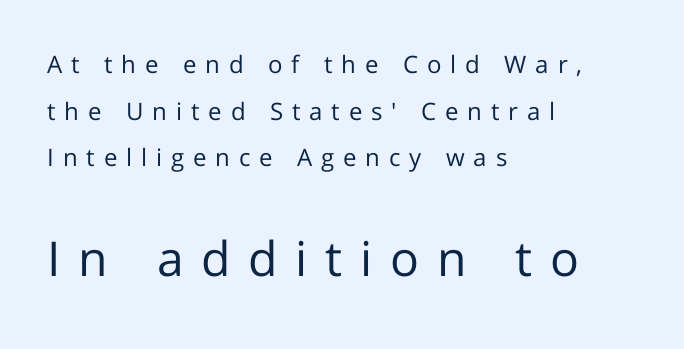
The face used here is a sans, in the tradition of grotesques and geometrics. Tracking value appears strongly positive — letters spread wide. Look at the glyph heights: the lower group is clearly the bigger setting. The glyphs are unaccompanied by any horizontal stroke below them. The typeface has the unassuming heft of standard copy or less.
